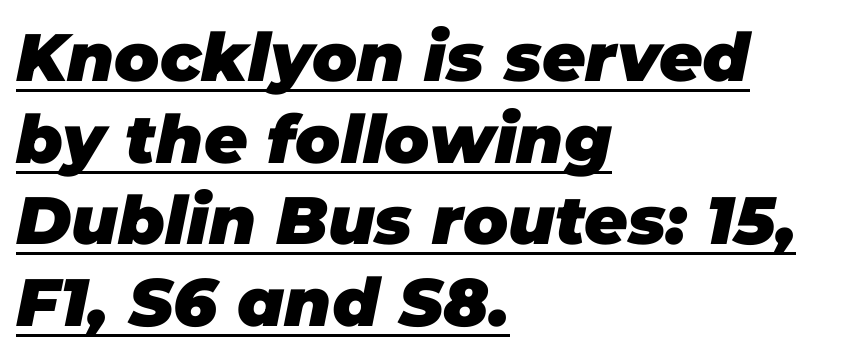
{"italic": "yes", "lean": "right", "slant_degrees": 11, "bold": "yes", "weight": "heavy", "width": "normal", "stroke_contrast": "low", "x_height": "large", "monospaced": "no", "underline": "yes", "align": "left", "line_spacing_ratio": 1.22, "letter_spacing": "normal", "letter_spacing_em": 0.0, "glyph_px": 67}
